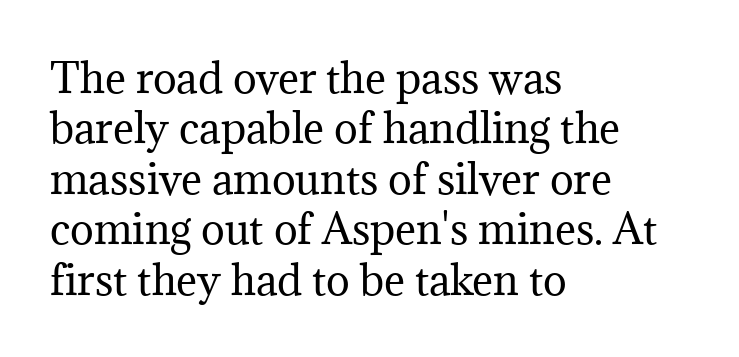
The image shows 40 px regular-weight serif type, upright; set left-aligned, normal line spacing (1.26x), normal letter spacing, not underlined; medium stroke contrast and a medium x-height.
